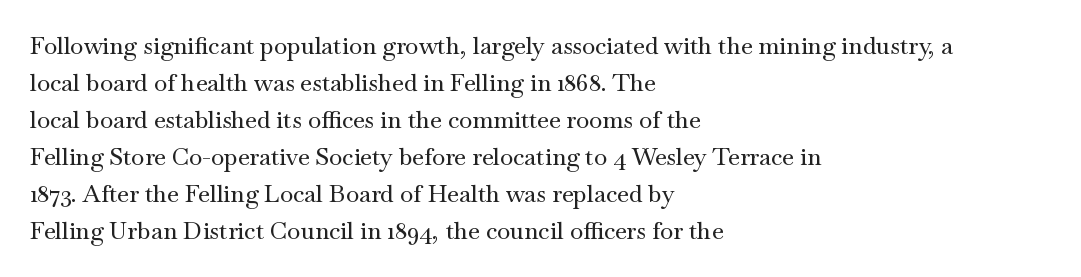
This is roman type, the default non-slanted kind. The lines in this sample share a left origin and differ only in where they stop. Glance below the letters and you will spot only blank space. The line-height multiplier appears to be the usual default. No extra tracking has been applied to these lines.
